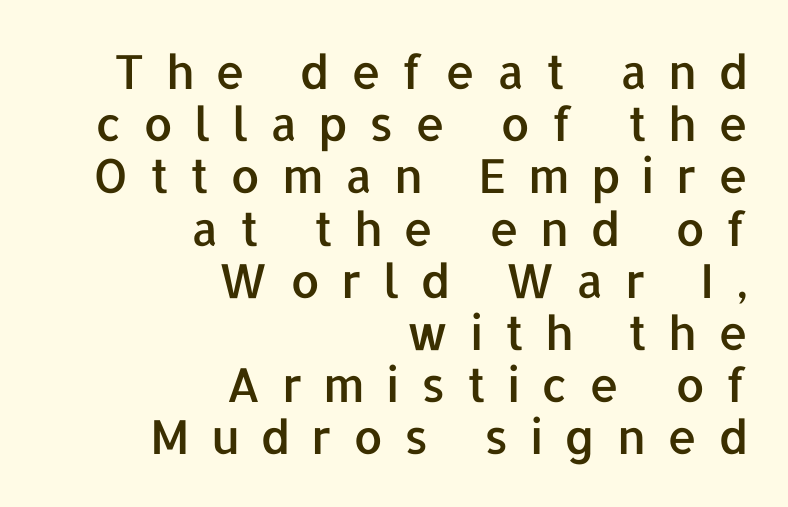
Typographically, this falls in the sans-serif category. Substantial extra tracking has been applied to these lines. Each row of text sits above clean, open space. Italic? Not at all — the glyphs are vertical. The compositor pushed each line to the right boundary. Note the varied advance widths — an 'i' is clearly narrower than an 'm'.
